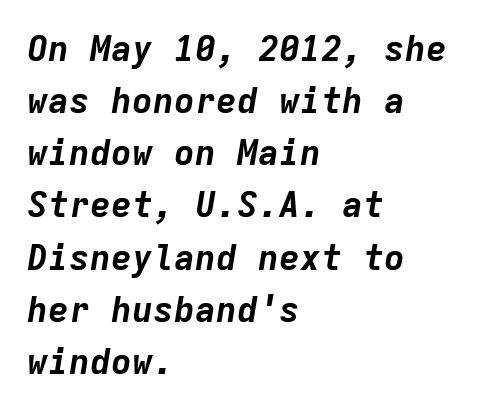
The image shows 35 px bold type, italic (leaning right), monospaced; set left-aligned, normal line spacing (1.49x), normal letter spacing, not underlined; low stroke contrast and a medium x-height.
